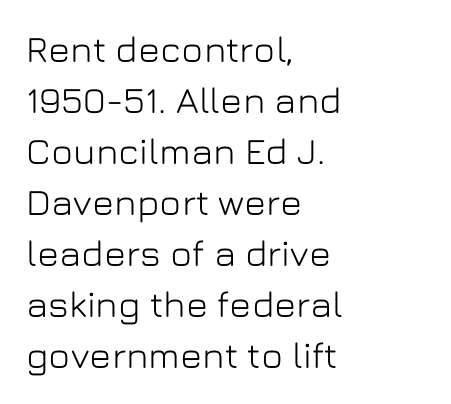
The image shows 37 px sans-serif type, upright; set left-aligned, normal line spacing (1.38x), normal letter spacing, not underlined; low stroke contrast and a medium x-height.
